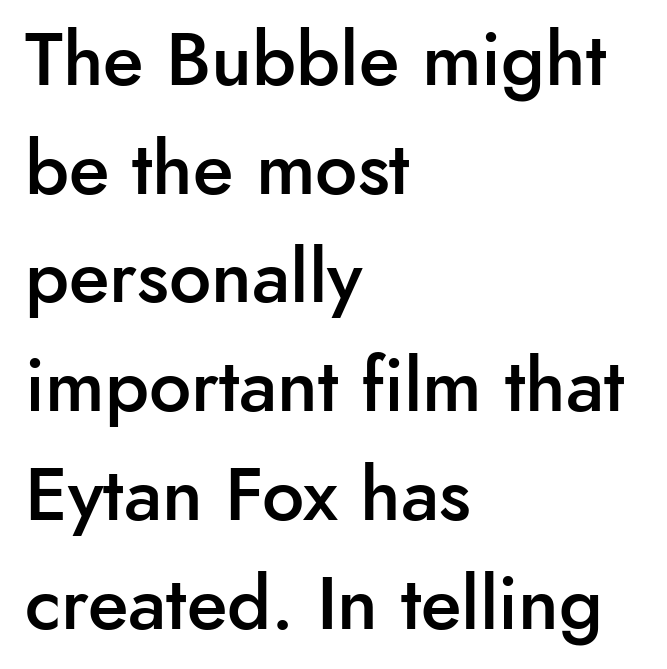
Nobody drew a line under any word here. Proportional: the letters do not fall into vertical columns. The gaps between neighbouring characters are ordinary and unremarkable. The letters carry no serifs — their stems end cleanly without finishing strokes. Italic? Not at all — the glyphs are vertical.
